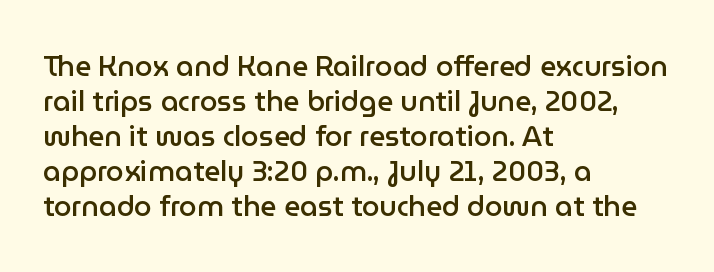
{"serif": "no", "italic": "no", "bold": "semi", "weight": "semibold", "width": "normal", "stroke_contrast": "low", "x_height": "medium", "monospaced": "no", "underline": "no", "align": "left", "line_spacing": "normal", "line_spacing_ratio": 1.25, "letter_spacing": "normal", "letter_spacing_em": 0.0, "glyph_px": 28}
